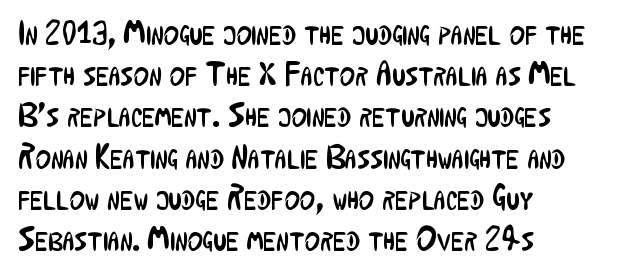
The image shows 33 px regular-weight, condensed sans-serif type, upright; set left-aligned, normal line spacing (1.25x), normal letter spacing, not underlined; low stroke contrast and a medium x-height.
